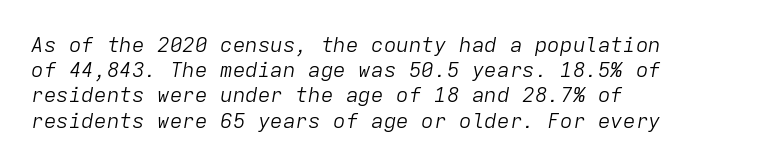
{"italic": "yes", "lean": "right", "slant_degrees": 9, "bold": "no", "underline": "no", "align": "left", "line_spacing_ratio": 1.2, "letter_spacing": "normal", "letter_spacing_em": 0.0, "glyph_px": 21}
